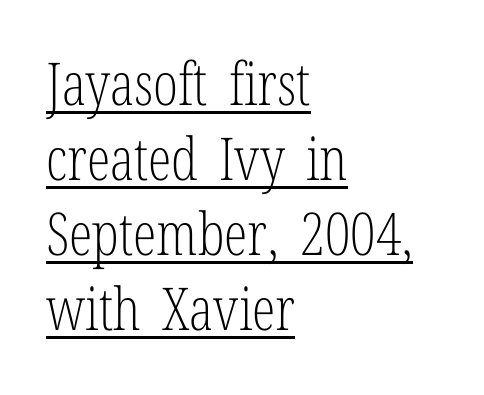
The image shows 59 px light, condensed serif type, upright; set left-aligned, normal line spacing (1.27x), normal letter spacing, underlined; low stroke contrast and a medium x-height.
